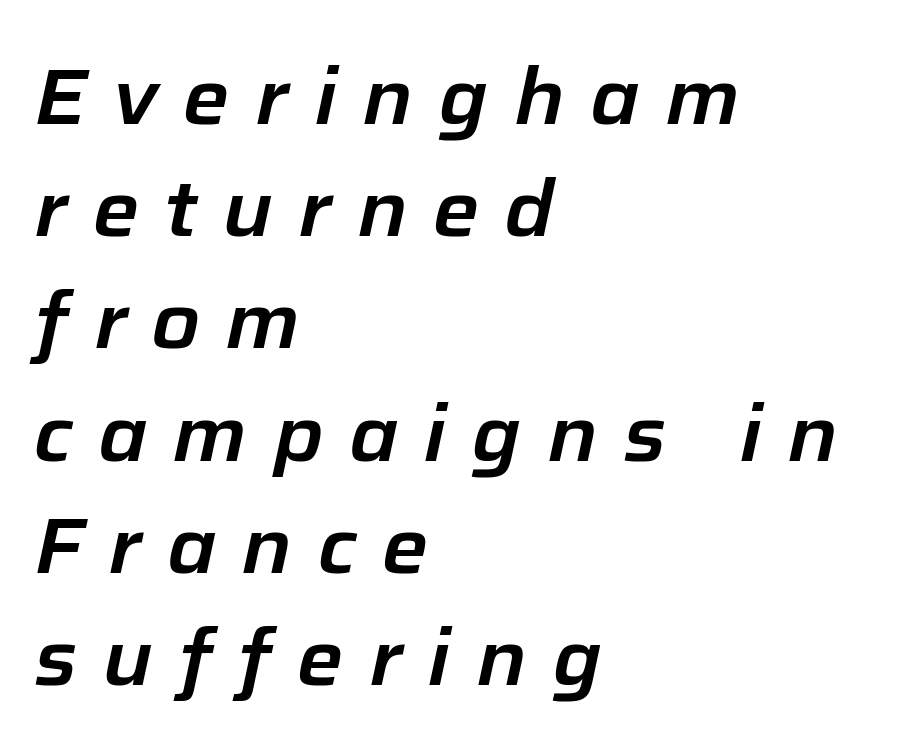
{"italic": "yes", "lean": "right", "slant_degrees": 12, "width": "normal", "stroke_contrast": "low", "x_height": "medium", "monospaced": "no", "underline": "no", "align": "left", "line_spacing": "normal", "line_spacing_ratio": 1.42, "letter_spacing": "wide", "letter_spacing_em": 0.32, "glyph_px": 79}
